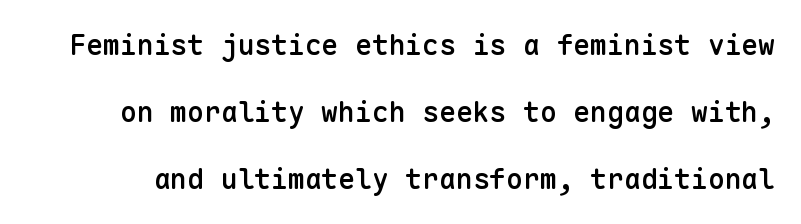
{"serif": "no", "italic": "no", "bold": "semi", "weight": "semibold", "width": "normal", "stroke_contrast": "low", "x_height": "medium", "monospaced": "yes", "underline": "no", "line_spacing": "loose", "line_spacing_ratio": 2.39, "letter_spacing": "normal", "letter_spacing_em": 0.0, "glyph_px": 28}
